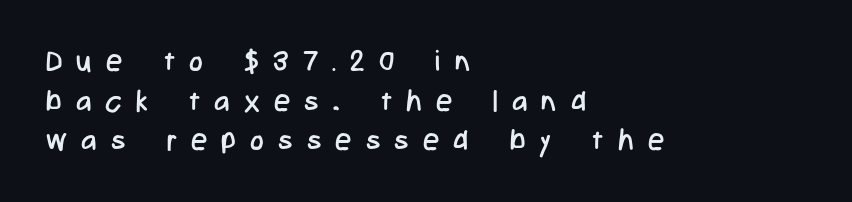
Bare-footed words on every line. Baseline-to-baseline distance is the conventional proportion of letter height. You could only call the tracking loose — the letters float apart. The passage shown is typeset with a sans-serif family. The font's upright variant was chosen for this text. Typeset ragged right — the left edge is the straight one.
